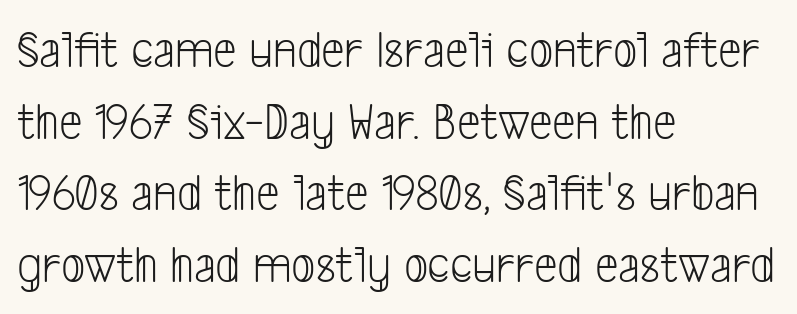
{"serif": "no", "bold": "no", "weight": "light", "width": "condensed", "stroke_contrast": "low", "x_height": "medium", "monospaced": "no", "underline": "no", "align": "left", "line_spacing": "normal", "line_spacing_ratio": 1.35, "letter_spacing": "normal", "letter_spacing_em": 0.0, "glyph_px": 53}
